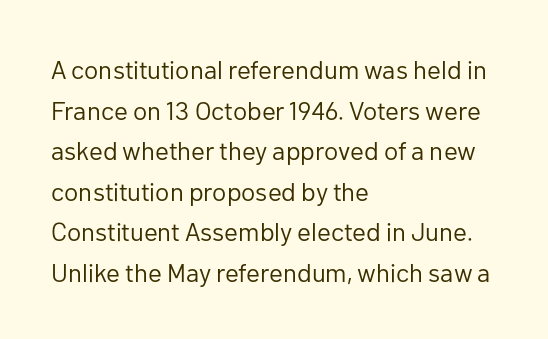
Q: Is the text bold? A: No.
Q: Is the text italic (slanted)? A: No, it is upright.
Q: Is the text underlined? A: No.
Q: How is the paragraph aligned? A: Left-aligned.
Q: Is the spacing between letters normal or unusually wide? A: Normal.
Q: Is the spacing between lines tight, normal or loose? A: Normal.
